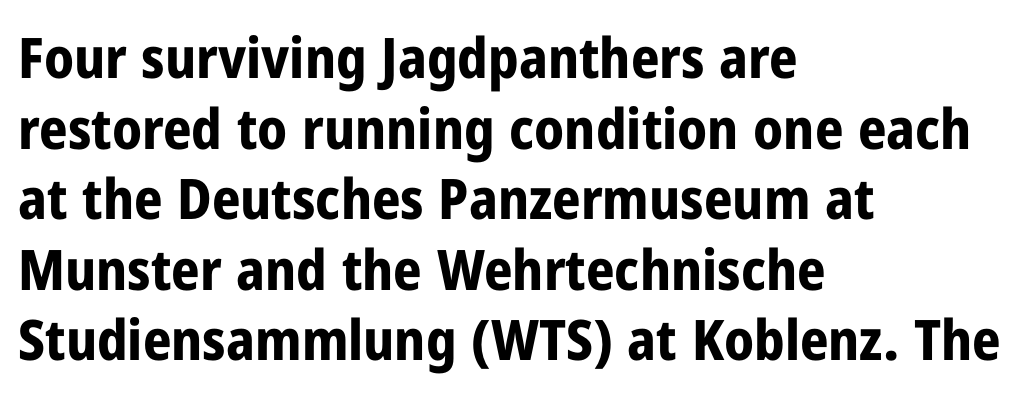
Q: Is the text bold? A: Yes.
Q: Is the text italic (slanted)? A: No, it is upright.
Q: Is the typeface a serif or a sans-serif typeface? A: Sans-serif.
Q: Is the text underlined? A: No.
Q: How is the paragraph aligned? A: Left-aligned.
Q: Is the spacing between letters normal or unusually wide? A: Normal.
Q: Is the spacing between lines tight, normal or loose? A: Normal.
Q: Width (condensed, normal, or wide)? A: Condensed.
Q: Stroke contrast? A: Low.
Q: x-height? A: Medium.
Q: Monospaced? A: No.
